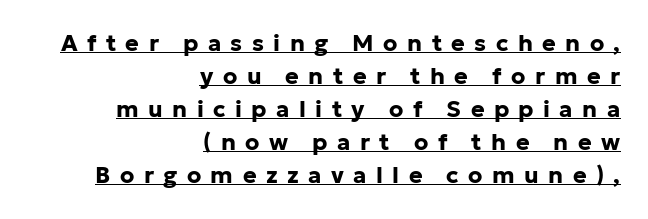
The image shows 23 px bold type, upright; set right-aligned, normal line spacing (1.44x), unusually wide letter spacing (+0.41 em), underlined.
